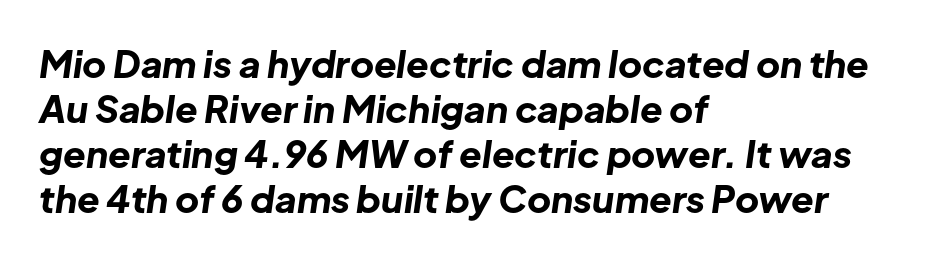
The image shows 37 px bold type, italic (leaning right); set left-aligned, line spacing 1.22x, normal letter spacing, not underlined; low stroke contrast and a medium x-height.
